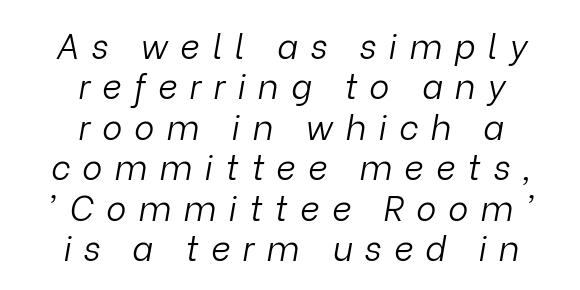
Q: Is the text bold? A: No.
Q: Is the text italic (slanted)? A: Yes, it leans right by about 9 degrees.
Q: Is the text underlined? A: No.
Q: How is the paragraph aligned? A: Centered.
Q: Is the spacing between letters normal or unusually wide? A: Unusually wide.
Q: Width (condensed, normal, or wide)? A: Normal.
Q: Stroke contrast? A: Low.
Q: x-height? A: Medium.
Q: Monospaced? A: No.
